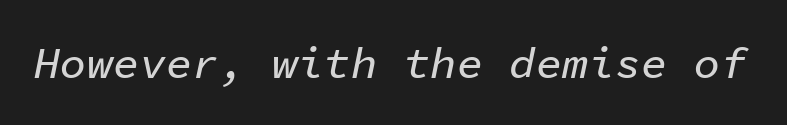
{"italic": "yes", "lean": "right", "slant_degrees": 11, "width": "normal", "stroke_contrast": "low", "x_height": "medium", "monospaced": "yes", "underline": "no", "letter_spacing": "normal", "letter_spacing_em": 0.0, "glyph_px": 44}
